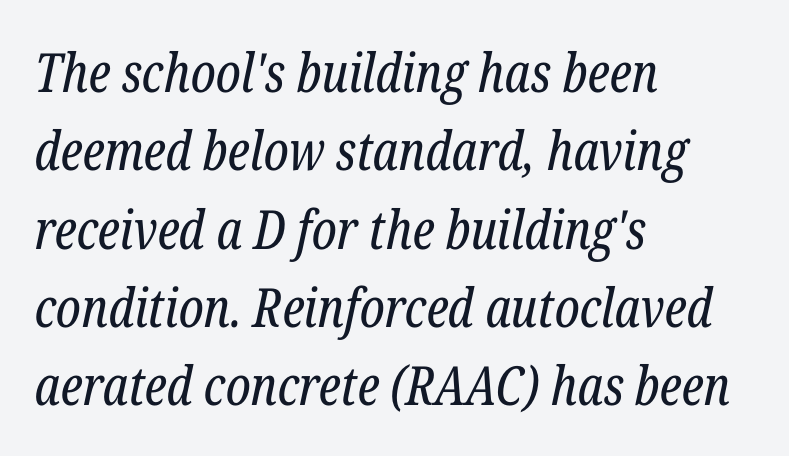
Q: Is the text bold? A: No.
Q: Is the text italic (slanted)? A: Yes, it leans right by about 12 degrees.
Q: Is the typeface a serif or a sans-serif typeface? A: Serif.
Q: Is the text underlined? A: No.
Q: How is the paragraph aligned? A: Left-aligned.
Q: Is the spacing between letters normal or unusually wide? A: Normal.
Q: Is the spacing between lines tight, normal or loose? A: Normal.
Q: Width (condensed, normal, or wide)? A: Condensed.
Q: Stroke contrast? A: Low.
Q: x-height? A: Medium.
Q: Monospaced? A: No.
